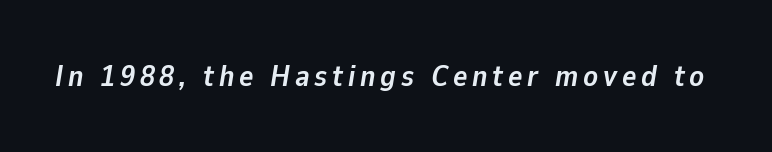
The image shows 30 px semibold type, italic (leaning right); set not underlined; low stroke contrast and a medium x-height.
